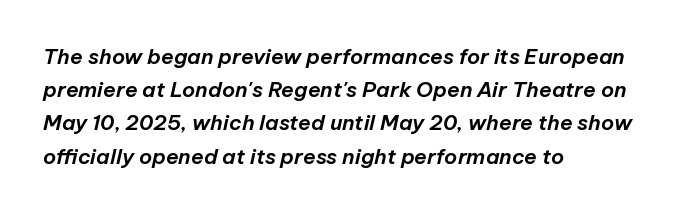
Honestly, there is no underline to notice here at all. The type is set solid horizontally, with unmodified tracking. It's the slanting kind of type. Normally led — the rows are evenly, conventionally spaced. Typeset ragged right — the left edge is the straight one.
